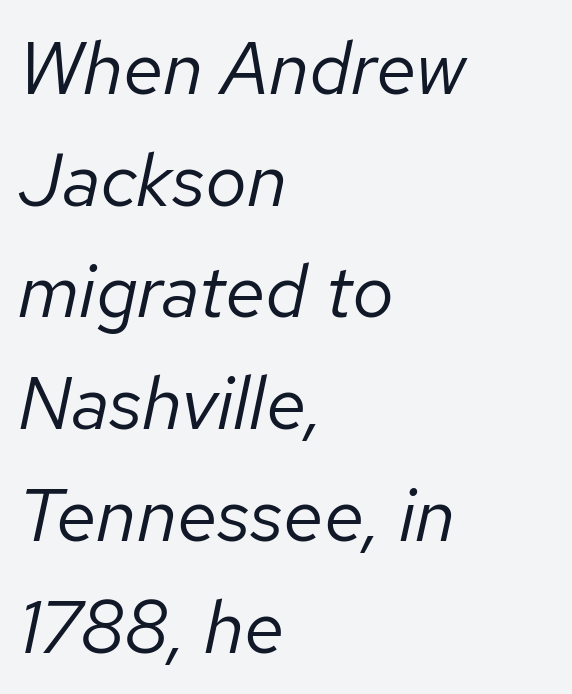
Q: Is the text bold? A: No.
Q: Is the text italic (slanted)? A: Yes, it leans right by about 12 degrees.
Q: Is the text underlined? A: No.
Q: How is the paragraph aligned? A: Left-aligned.
Q: Is the spacing between letters normal or unusually wide? A: Normal.
Q: Is the spacing between lines tight, normal or loose? A: Normal.
Q: Width (condensed, normal, or wide)? A: Normal.
Q: Stroke contrast? A: Low.
Q: x-height? A: Medium.
Q: Monospaced? A: No.
